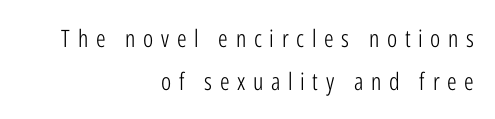
Q: Is the text bold? A: No.
Q: Is the text italic (slanted)? A: No, it is upright.
Q: Is the text underlined? A: No.
Q: How is the paragraph aligned? A: Right-aligned.
Q: Is the spacing between letters normal or unusually wide? A: Unusually wide.
